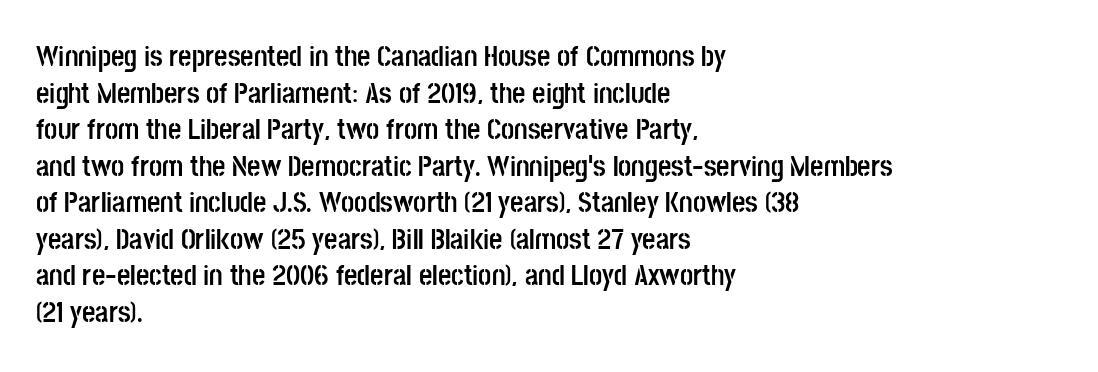
The image shows 29 px semibold, condensed sans-serif type, upright; set left-aligned, normal line spacing (1.26x), normal letter spacing, not underlined; low stroke contrast and a large x-height.
